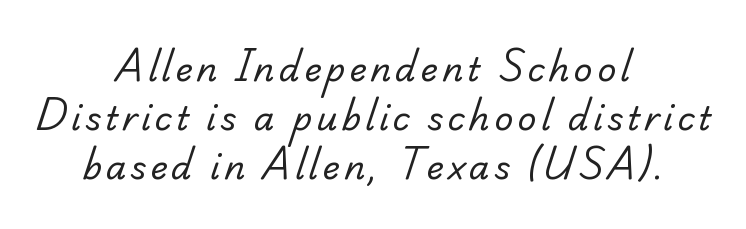
Decoration check: the copy has no underline. The letters advance in unequal steps, a hallmark of proportional type. I'd call this a serif setting — the letters wear small feet. Successive baselines arrive at the customary interval. Compared with a flush-left layout, this one balances lines on the center instead. Is the stroke heavy? The answer is a plain regular-or-lighter.
